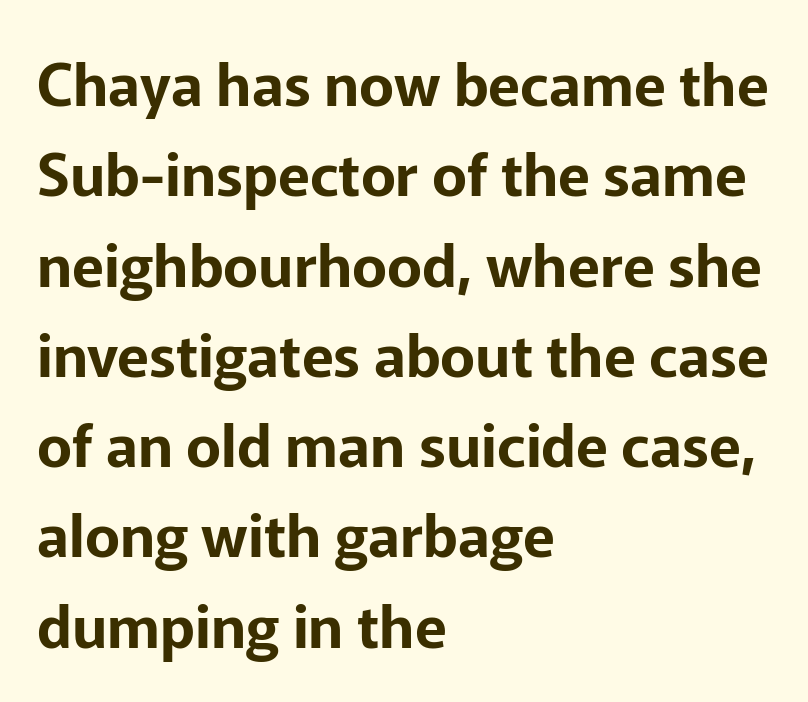
{"serif": "no", "italic": "no", "width": "normal", "stroke_contrast": "low", "x_height": "medium", "monospaced": "no", "underline": "no", "align": "left", "line_spacing": "normal", "line_spacing_ratio": 1.53, "letter_spacing": "normal", "letter_spacing_em": 0.0, "glyph_px": 59}
